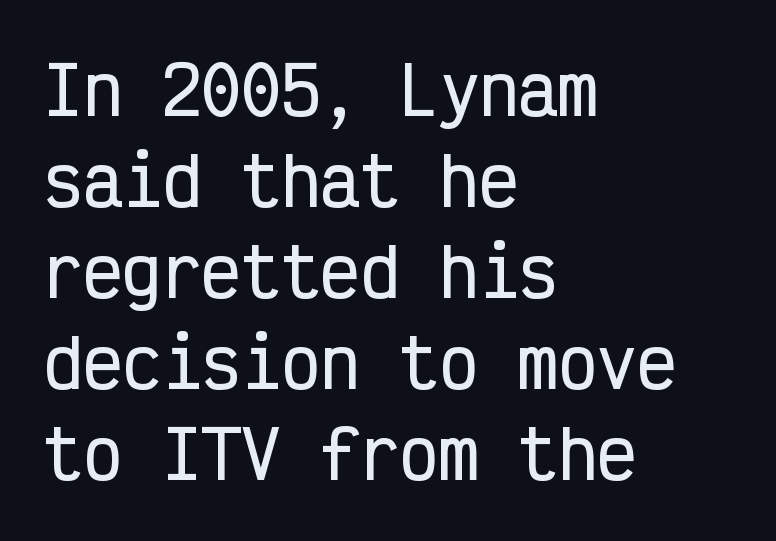
The image shows 66 px condensed sans-serif type, upright, monospaced; set left-aligned, normal line spacing (1.38x), normal letter spacing, not underlined; low stroke contrast and a medium x-height.
